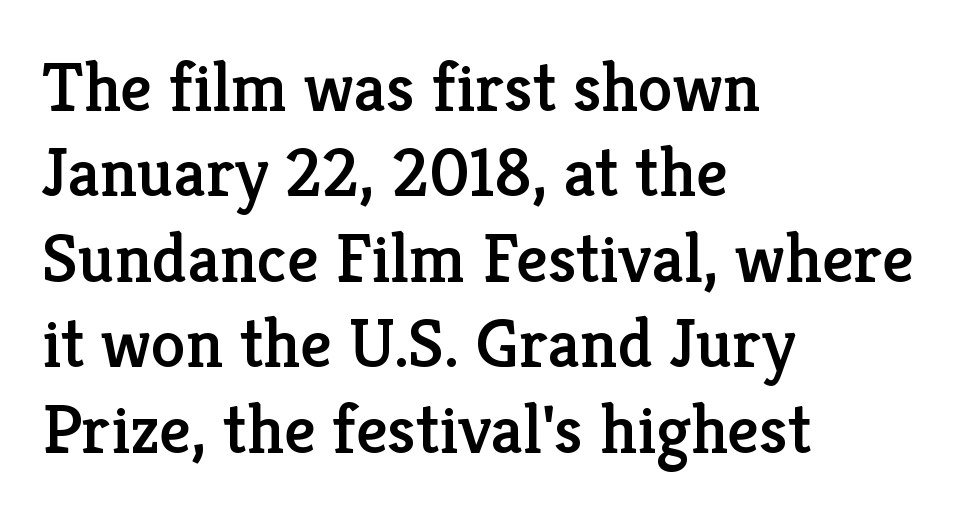
Nothing unusual about the tracking: characters are spaced as the font intends. The rendering shows small feet on the letterforms — a serif design. Is this a fixed-width face? No — the glyphs have proportional, varying widths. The paragraph has a hard left edge and a soft right edge. The specimen reads as upright at a glance. The area under the type is left untouched.
